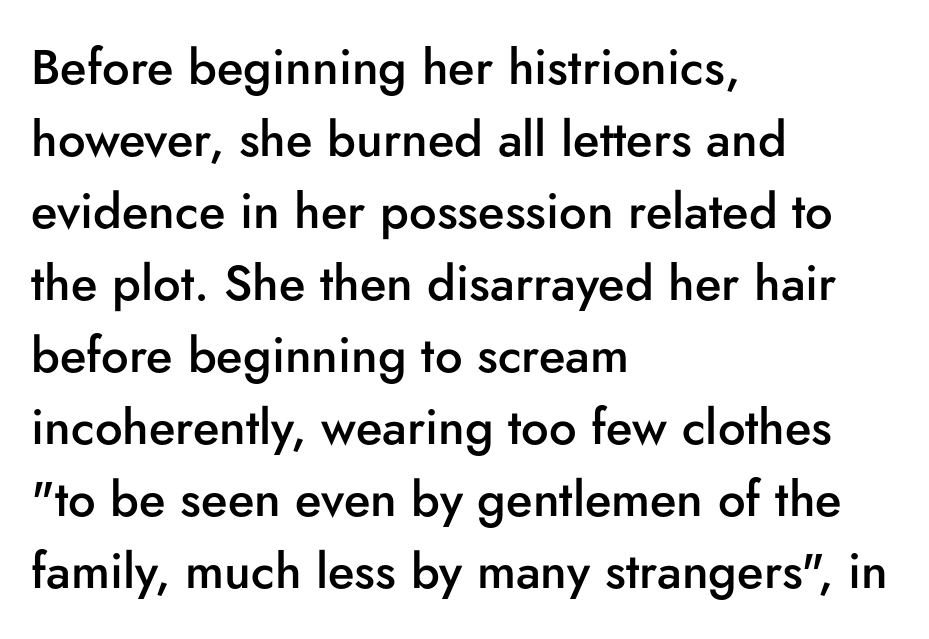
{"serif": "no", "italic": "no", "bold": "semi", "weight": "semibold", "width": "normal", "stroke_contrast": "low", "x_height": "small", "monospaced": "no", "underline": "no", "align": "left", "line_spacing": "normal", "line_spacing_ratio": 1.47, "letter_spacing": "normal", "letter_spacing_em": 0.0, "glyph_px": 49}
